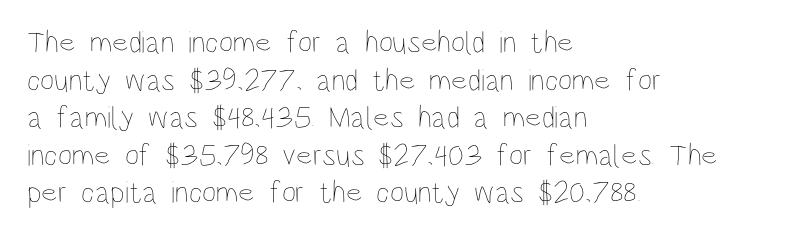
{"italic": "no", "bold": "no", "weight": "thin", "width": "condensed", "stroke_contrast": "low", "x_height": "large", "monospaced": "no", "underline": "no", "align": "left", "line_spacing_ratio": 1.21, "letter_spacing": "normal", "letter_spacing_em": 0.0, "glyph_px": 31}
